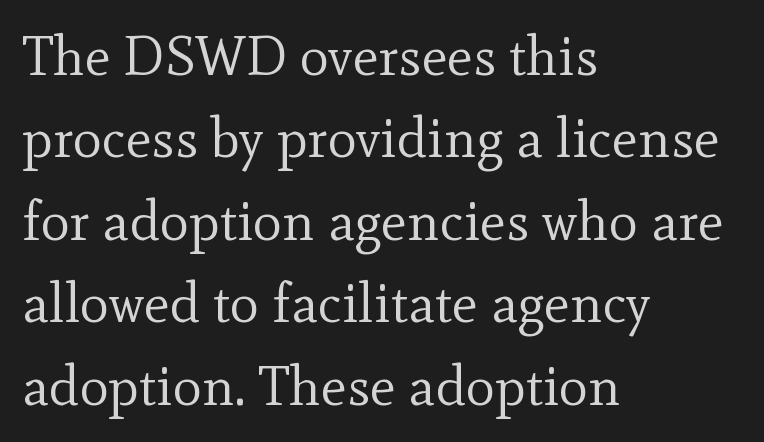
Reading down the block, your eye returns to a fixed left position each line. A quiet, ordinary-to-light weight characterises the typeface. Does the type have serifs? Yes, each stem ends in a small foot. This sample uses an upright cut, with every glyph sitting square on the baseline.
